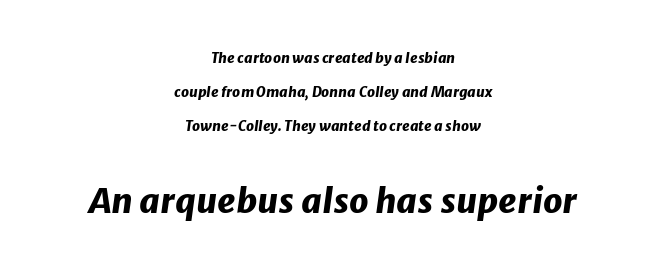
Caption: multi-line text, centered on the measure. Looks like regular typesetting: each glyph gets only the width it needs. Notice how thick the strokes are: this is what a full bold looks like. Horizontal bands of white between lines are thick stripes. A student would notice the bottom passage is typeset larger than what precedes it. The letterforms sit shoulder to shoulder at normal distance.
